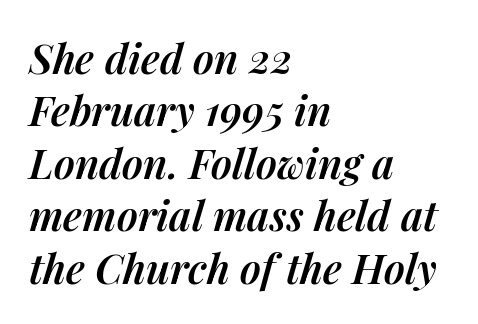
The image shows 41 px semibold type, italic (leaning right); set left-aligned, normal line spacing (1.28x), normal letter spacing, not underlined; medium stroke contrast and a medium x-height.
